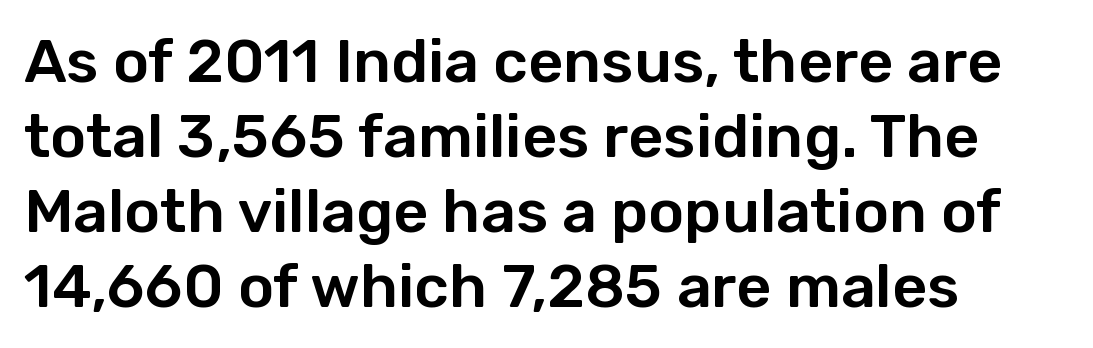
Does the type have serifs? No, each stem ends abruptly. Words float on clear page, feet unadorned. Spacing verdict: proportional, widths tailored to each character. Ordinary non-slanted type is in use. The setting favours the left margin, as ordinary paragraphs usually do.
